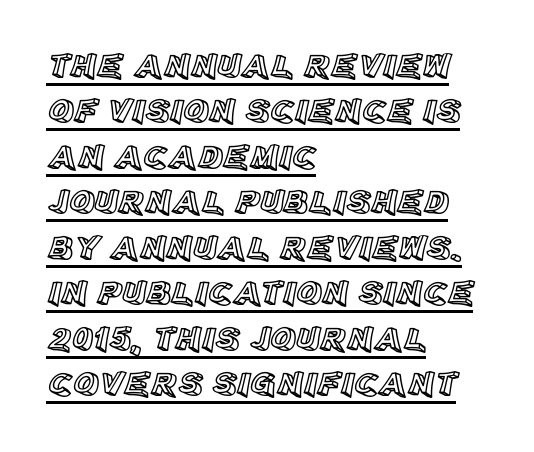
You can see a thin bar hugging the bottom of the glyphs. The lines sit at an ordinary, default distance from one another. Caption: standard tracking, unaltered. Looks like regular typesetting: each glyph gets only the width it needs.
